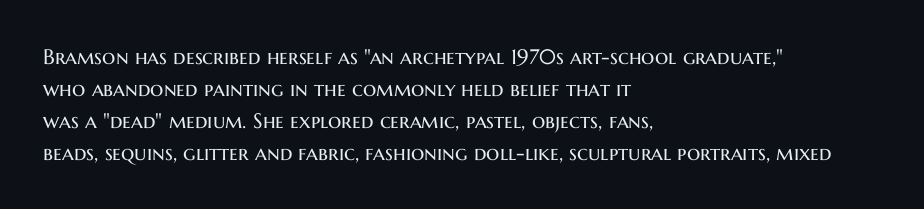
Q: Is the text bold? A: No.
Q: Is the text italic (slanted)? A: No, it is upright.
Q: Is the text underlined? A: No.
Q: How is the paragraph aligned? A: Left-aligned.
Q: Is the spacing between letters normal or unusually wide? A: Normal.
Q: Is the spacing between lines tight, normal or loose? A: Normal.
